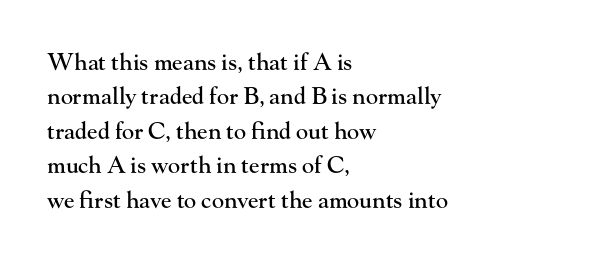
The specimen omits any rule beneath the text block's lines. The line-height multiplier appears to be the usual default. Posture: upright roman. The letters sit at their default tracking, neither squeezed nor spread.
